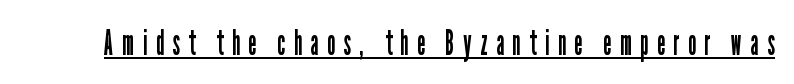
The letters stand straight up with perfectly vertical stems. Between one letter and the next there's a generous, obvious gap. The passage shown is typed in a proportional face where columns would drift. Observe the absence of serifs on each vertical stroke in this sample. Think standard paragraph weight, or any step lighter than that. The words here are underlined.
